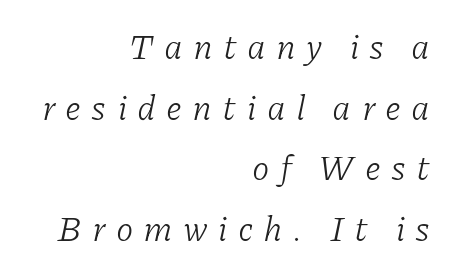
The paragraph shown leans on its right margin. These glyphs show unthickened strokes, regular width or finer. Would a proofreader flag this as italicized? Yes. Yep, those are serifs on the letters.
